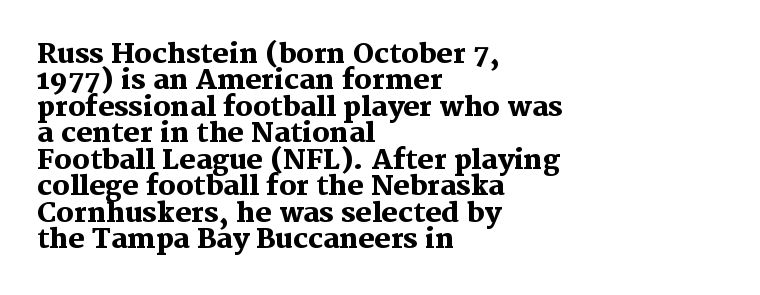
{"italic": "no", "bold": "yes", "underline": "no", "align": "left", "line_spacing": "tight", "line_spacing_ratio": 0.98, "letter_spacing": "normal", "letter_spacing_em": 0.0, "glyph_px": 27}
